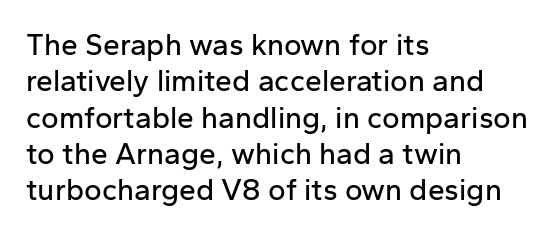
{"serif": "no", "italic": "no", "width": "normal", "stroke_contrast": "low", "x_height": "medium", "monospaced": "no", "underline": "no", "align": "left", "line_spacing_ratio": 1.21, "letter_spacing": "normal", "letter_spacing_em": 0.0, "glyph_px": 30}
